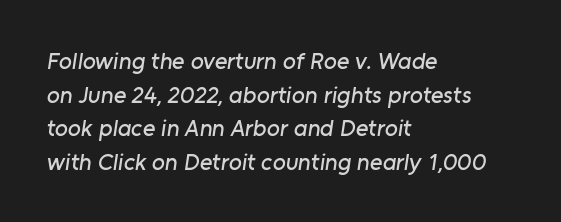
The image shows 24 px text type; set left-aligned, normal line spacing (1.4x), normal letter spacing, not underlined.
